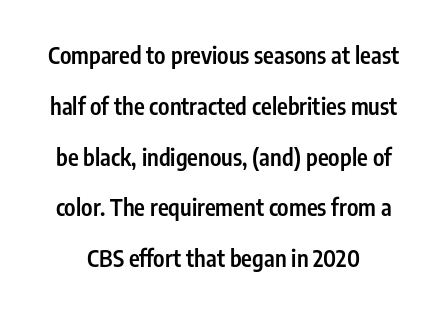
Q: Is the text bold? A: Semi-bold.
Q: Is the text italic (slanted)? A: No, it is upright.
Q: Is the text underlined? A: No.
Q: Is the spacing between letters normal or unusually wide? A: Normal.
Q: Is the spacing between lines tight, normal or loose? A: Loose.
